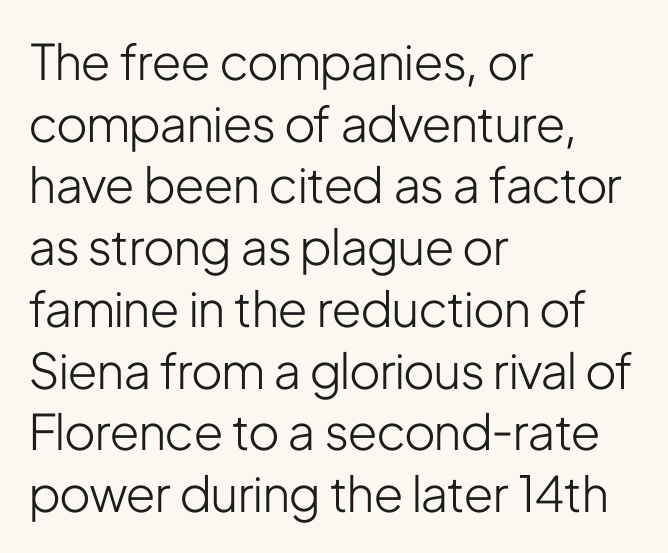
{"serif": "no", "italic": "no", "bold": "no", "weight": "light", "width": "condensed", "stroke_contrast": "low", "x_height": "medium", "monospaced": "no", "underline": "no", "align": "left", "line_spacing": "normal", "line_spacing_ratio": 1.26, "letter_spacing": "normal", "letter_spacing_em": 0.0, "glyph_px": 49}
